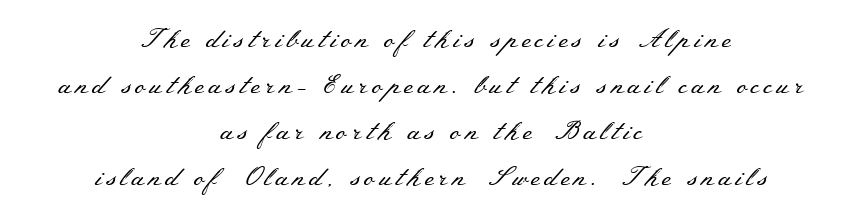
Check the space under the baseline: it is left empty. These lines are centered, leaving both edges ragged. Counters stay open thanks to moderate or lighter strokes.
